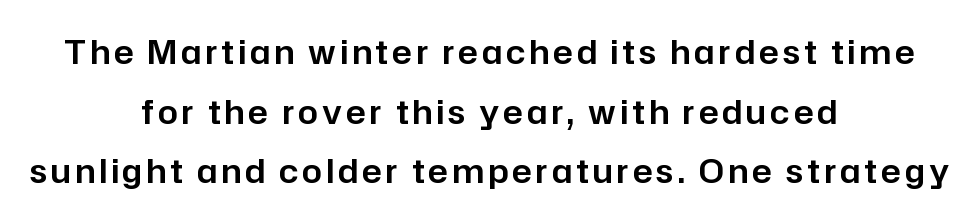
Q: Is the text italic (slanted)? A: No, it is upright.
Q: Is the typeface a serif or a sans-serif typeface? A: Sans-serif.
Q: Is the text underlined? A: No.
Q: How is the paragraph aligned? A: Centered.
Q: Width (condensed, normal, or wide)? A: Normal.
Q: Stroke contrast? A: Low.
Q: x-height? A: Medium.
Q: Monospaced? A: No.
